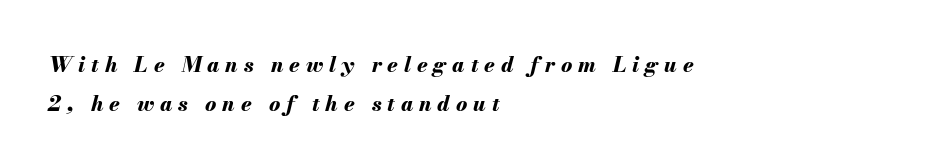
{"italic": "yes", "lean": "right", "slant_degrees": 13, "bold": "yes", "underline": "no", "align": "left", "line_spacing_ratio": 1.84, "letter_spacing": "wide", "letter_spacing_em": 0.28, "glyph_px": 21}
